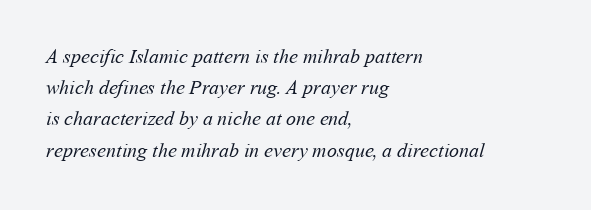
Q: Is the text bold? A: No.
Q: Is the text underlined? A: No.
Q: How is the paragraph aligned? A: Left-aligned.
Q: Is the spacing between letters normal or unusually wide? A: Normal.
Q: Is the spacing between lines tight, normal or loose? A: Normal.
